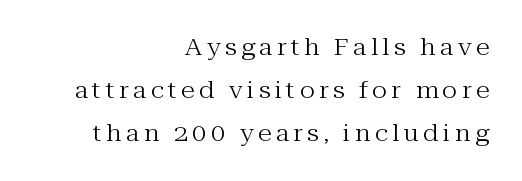
The image shows 23 px text type, upright; set right-aligned, line spacing 1.87x, not underlined.
